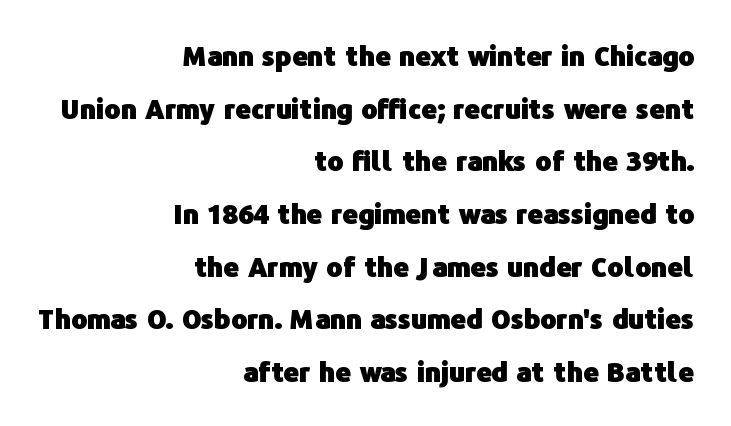
{"italic": "no", "bold": "yes", "underline": "no", "align": "right", "line_spacing": "loose", "line_spacing_ratio": 1.95, "letter_spacing": "normal", "letter_spacing_em": 0.0, "glyph_px": 27}
